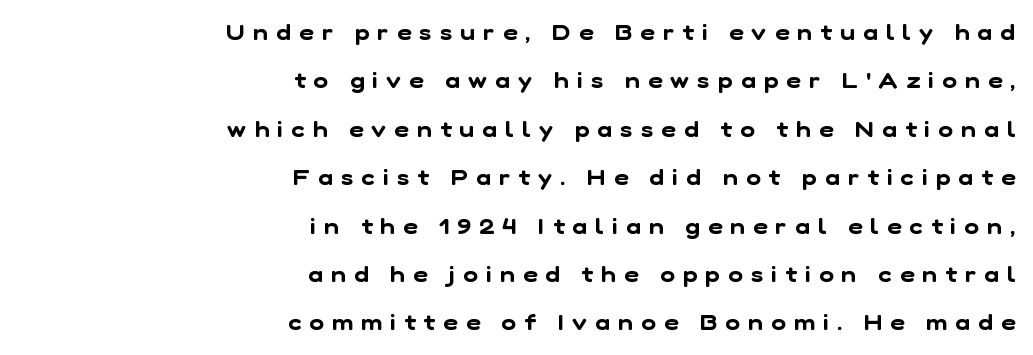
Q: Is the text underlined? A: No.
Q: How is the paragraph aligned? A: Right-aligned.
Q: Is the spacing between letters normal or unusually wide? A: Unusually wide.
Q: Is the spacing between lines tight, normal or loose? A: Loose.
